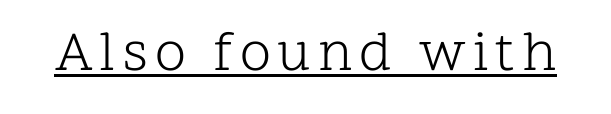
{"serif": "yes", "italic": "no", "bold": "no", "weight": "light", "width": "normal", "stroke_contrast": "low", "x_height": "medium", "monospaced": "no", "underline": "yes", "glyph_px": 56}
